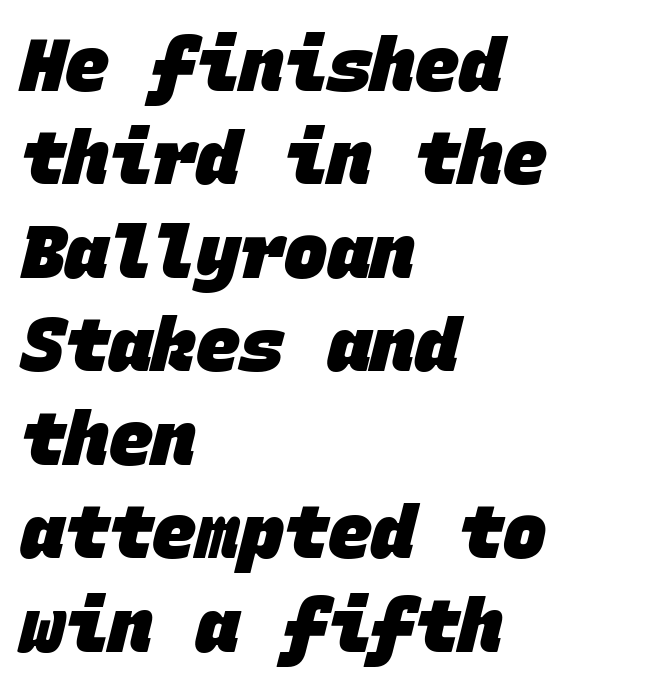
These lines sit exactly where default settings would place them. The strokes are fattened all the way to bold. The letters sit at their default tracking, neither squeezed nor spread. Is this a sans? Yes — the strokes have no serifs. The face used here is monospaced, like something from a code editor.
